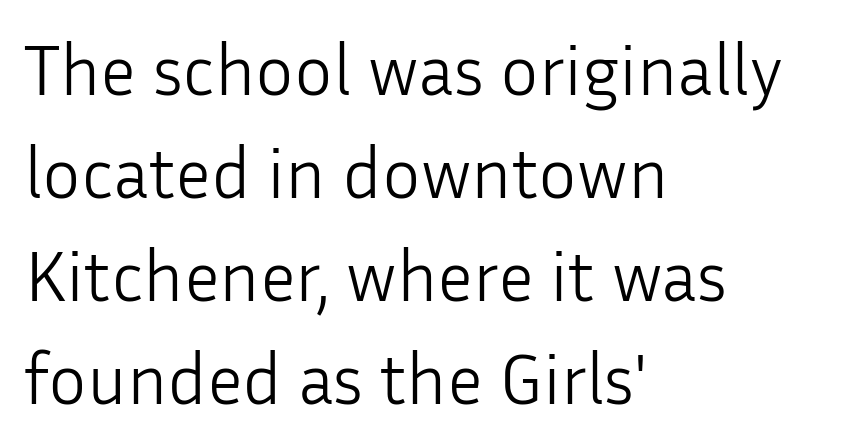
{"serif": "no", "italic": "no", "bold": "no", "weight": "light", "width": "normal", "stroke_contrast": "low", "x_height": "medium", "monospaced": "no", "underline": "no", "align": "left", "line_spacing": "normal", "line_spacing_ratio": 1.43, "letter_spacing": "normal", "letter_spacing_em": 0.0, "glyph_px": 72}
